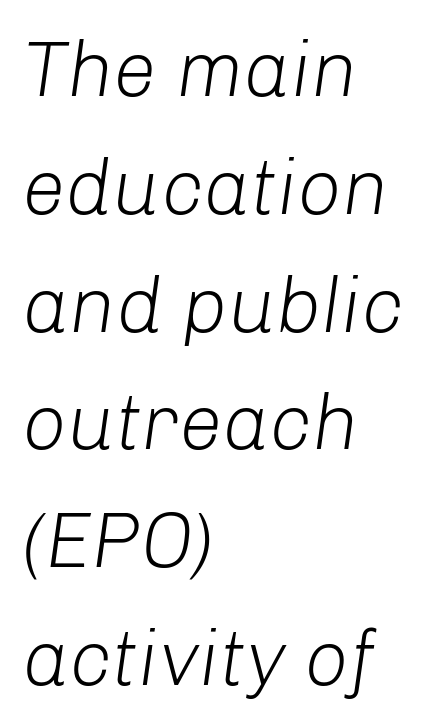
Q: Is the text bold? A: No.
Q: Is the text italic (slanted)? A: Yes, it leans right by about 8 degrees.
Q: Is the text underlined? A: No.
Q: How is the paragraph aligned? A: Left-aligned.
Q: Is the spacing between letters normal or unusually wide? A: Normal.
Q: Is the spacing between lines tight, normal or loose? A: Normal.
Q: Width (condensed, normal, or wide)? A: Normal.
Q: Stroke contrast? A: Low.
Q: x-height? A: Medium.
Q: Monospaced? A: No.
